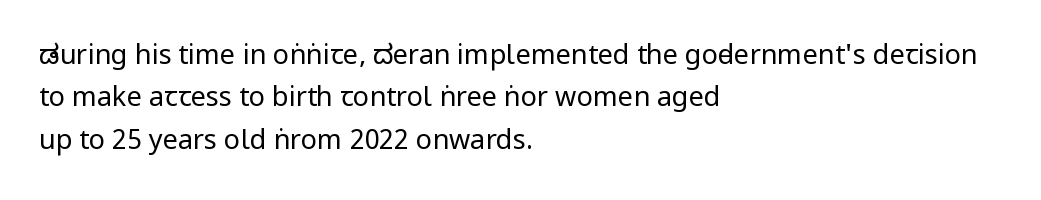
{"italic": "no", "bold": "no", "underline": "no", "align": "left", "line_spacing": "normal", "line_spacing_ratio": 1.57, "letter_spacing": "normal", "letter_spacing_em": 0.0, "glyph_px": 27}
